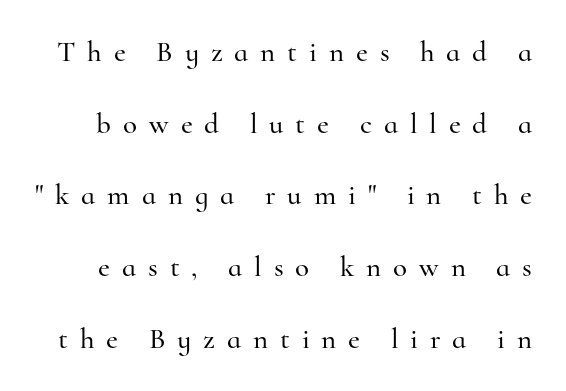
Q: Is the text italic (slanted)? A: No, it is upright.
Q: Is the typeface a serif or a sans-serif typeface? A: Serif.
Q: Is the text underlined? A: No.
Q: Is the spacing between letters normal or unusually wide? A: Unusually wide.
Q: Is the spacing between lines tight, normal or loose? A: Loose.
Q: Width (condensed, normal, or wide)? A: Normal.
Q: Stroke contrast? A: High.
Q: x-height? A: Small.
Q: Monospaced? A: No.
